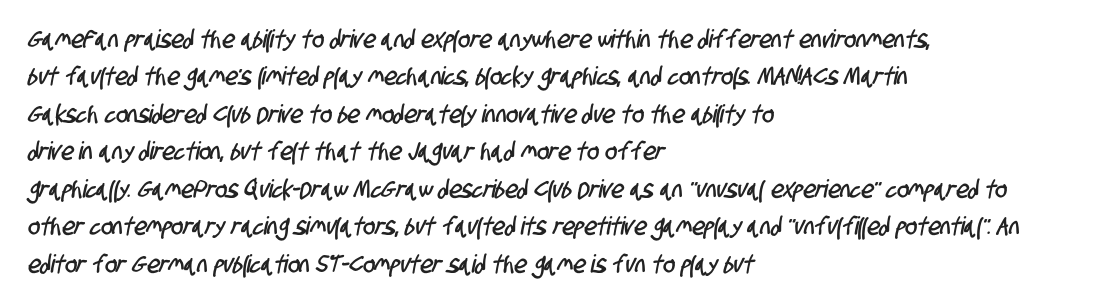
The image shows 25 px text type; set left-aligned, normal line spacing (1.5x), normal letter spacing, not underlined.
